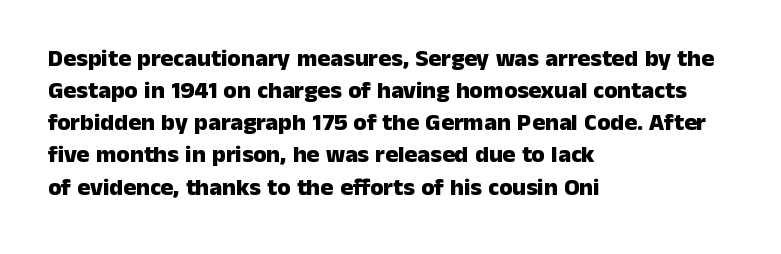
Q: Is the text bold? A: Yes.
Q: Is the text italic (slanted)? A: No, it is upright.
Q: Is the text underlined? A: No.
Q: How is the paragraph aligned? A: Left-aligned.
Q: Is the spacing between letters normal or unusually wide? A: Normal.
Q: Is the spacing between lines tight, normal or loose? A: Normal.
